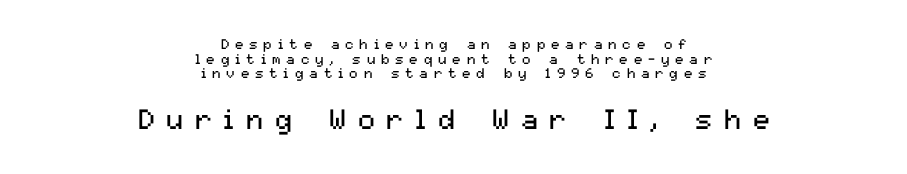
The image shows 28 px regular-weight sans-serif type, upright; set centered, tight line spacing (1.04x), unusually wide letter spacing (+0.42 em), not underlined; the second (bottom) block is 2.0x larger; medium stroke contrast and a medium x-height.
